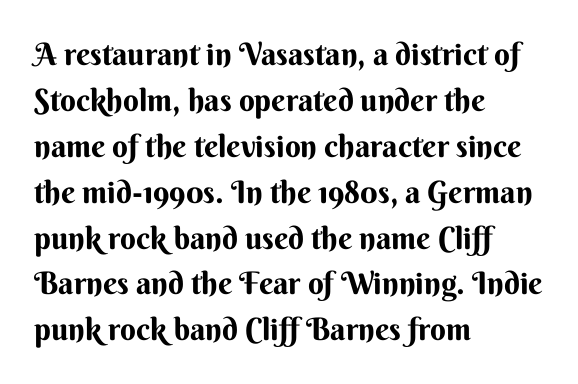
Q: Is the text italic (slanted)? A: No, it is upright.
Q: Is the typeface a serif or a sans-serif typeface? A: Sans-serif.
Q: Is the text underlined? A: No.
Q: How is the paragraph aligned? A: Left-aligned.
Q: Is the spacing between letters normal or unusually wide? A: Normal.
Q: Is the spacing between lines tight, normal or loose? A: Normal.
Q: Width (condensed, normal, or wide)? A: Normal.
Q: Stroke contrast? A: Medium.
Q: x-height? A: Small.
Q: Monospaced? A: No.
